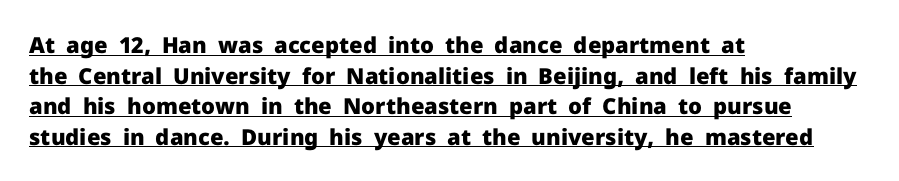
The image shows 22 px bold type, upright; set left-aligned, normal line spacing (1.39x), normal letter spacing, underlined.
